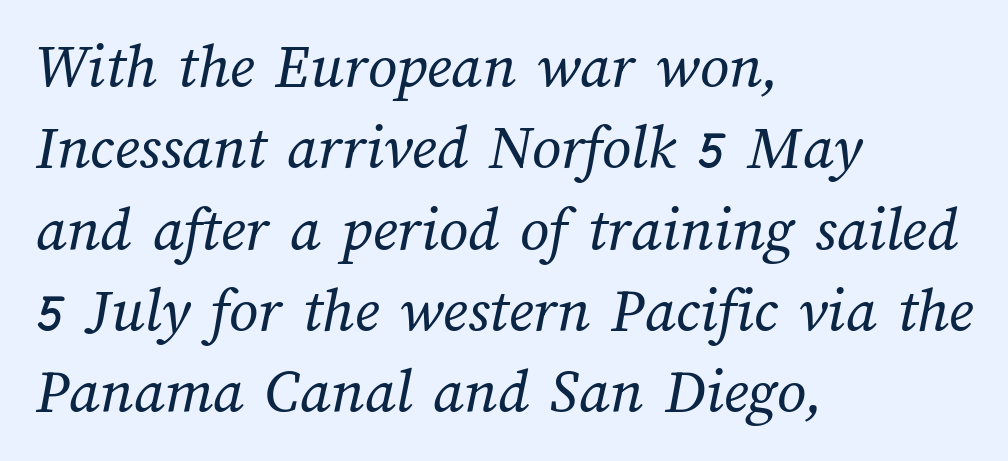
Q: Is the text bold? A: No.
Q: Is the text underlined? A: No.
Q: How is the paragraph aligned? A: Left-aligned.
Q: Is the spacing between letters normal or unusually wide? A: Normal.
Q: Is the spacing between lines tight, normal or loose? A: Normal.
Q: Width (condensed, normal, or wide)? A: Normal.
Q: Stroke contrast? A: Medium.
Q: x-height? A: Medium.
Q: Monospaced? A: No.
